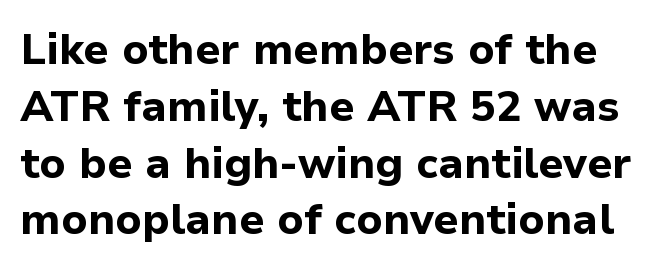
Looks like regular typesetting: each glyph gets only the width it needs. The passage shown has conventional tracking throughout. The typesetting leans heavy: a genuine bold. Serif or sans? Sans — the stroke terminals are bare. If you drew a line through each stem, it would be perfectly vertical. How would I describe the line gaps? Plain and ordinary.
